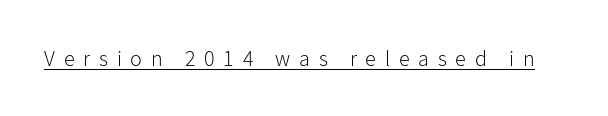
The passage shown is underscored from start to finish. Quick note: not italic, upright. On a weight scale, this lands at 450 or below. Short note: letters widely spaced.
